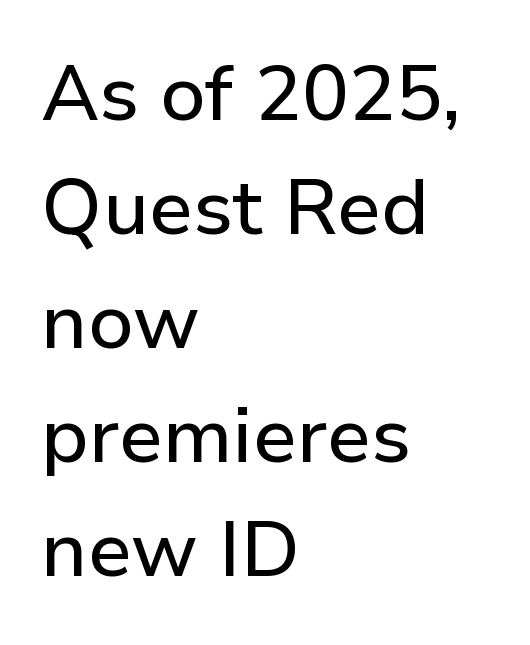
The image shows 78 px sans-serif type, upright; set left-aligned, normal line spacing (1.46x), normal letter spacing, not underlined; low stroke contrast and a medium x-height.
